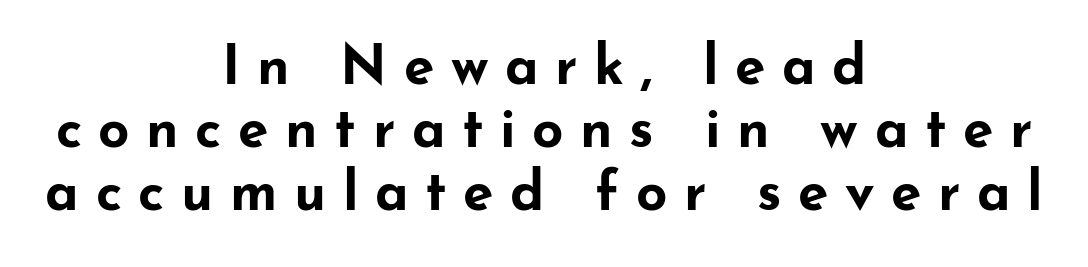
{"serif": "no", "italic": "no", "bold": "yes", "weight": "bold", "width": "wide", "stroke_contrast": "low", "x_height": "small", "monospaced": "no", "underline": "no", "align": "center", "line_spacing": "tight", "line_spacing_ratio": 1.15, "letter_spacing": "wide", "letter_spacing_em": 0.3, "glyph_px": 55}
